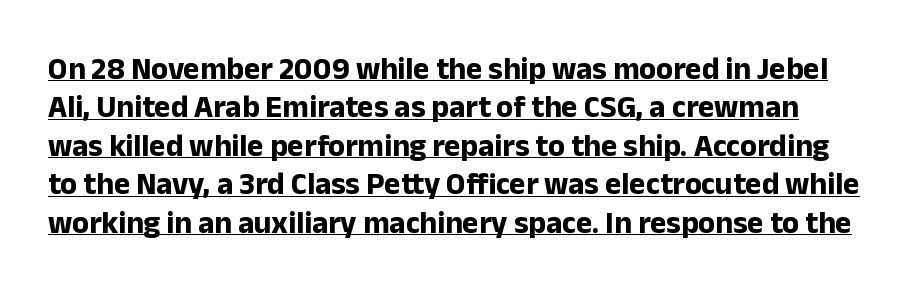
Q: Is the text bold? A: Yes.
Q: Is the text italic (slanted)? A: No, it is upright.
Q: Is the typeface a serif or a sans-serif typeface? A: Sans-serif.
Q: Is the text underlined? A: Yes.
Q: Is the spacing between letters normal or unusually wide? A: Normal.
Q: Width (condensed, normal, or wide)? A: Normal.
Q: Stroke contrast? A: Low.
Q: x-height? A: Medium.
Q: Monospaced? A: No.
